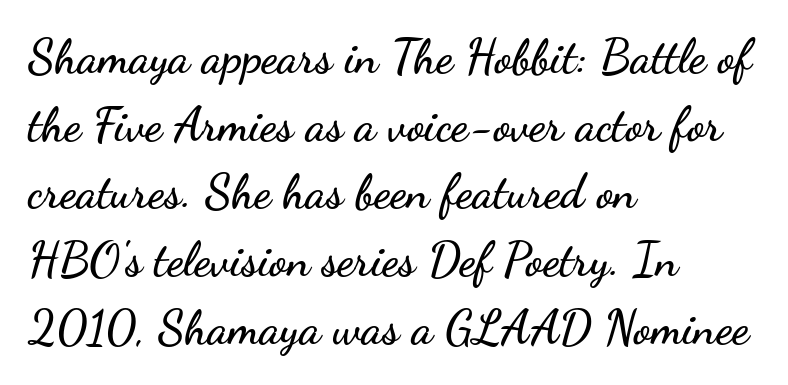
Serifs: no, the terminals of the letterforms are clean. Compared with typical paragraphs, the rows here are spaced about the same. Default kerning and tracking; the words read as compact shapes.
